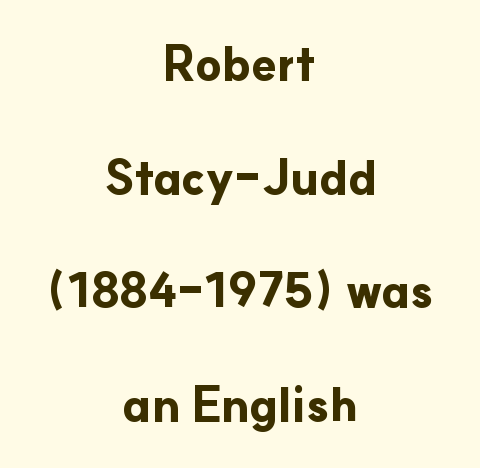
Q: Is the text bold? A: Yes.
Q: Is the text italic (slanted)? A: No, it is upright.
Q: Is the typeface a serif or a sans-serif typeface? A: Sans-serif.
Q: Is the text underlined? A: No.
Q: How is the paragraph aligned? A: Centered.
Q: Is the spacing between letters normal or unusually wide? A: Normal.
Q: Is the spacing between lines tight, normal or loose? A: Loose.
Q: Width (condensed, normal, or wide)? A: Normal.
Q: Stroke contrast? A: Low.
Q: x-height? A: Small.
Q: Monospaced? A: No.
